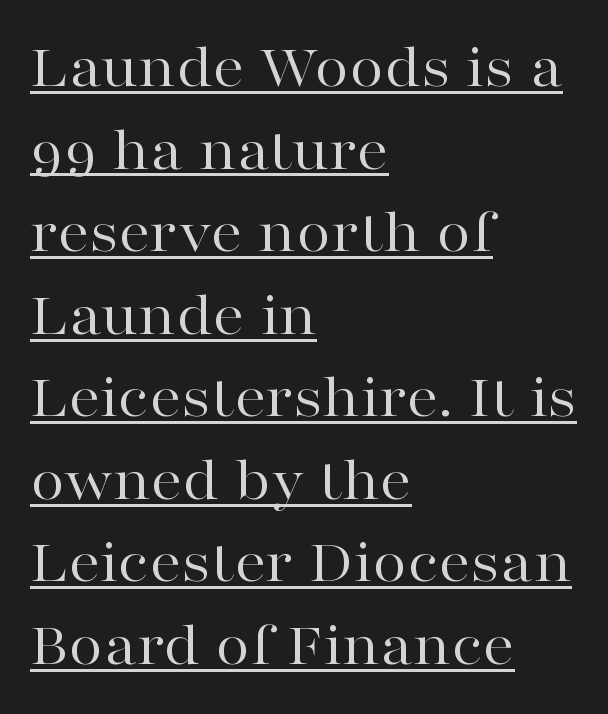
{"serif": "yes", "italic": "no", "bold": "no", "weight": "regular", "width": "wide", "stroke_contrast": "high", "x_height": "medium", "monospaced": "no", "underline": "yes", "align": "left", "line_spacing": "normal", "line_spacing_ratio": 1.31, "letter_spacing": "normal", "letter_spacing_em": 0.0, "glyph_px": 63}
